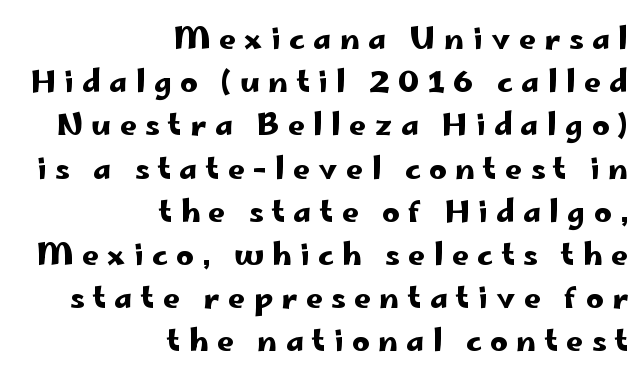
{"serif": "no", "italic": "no", "width": "wide", "stroke_contrast": "low", "x_height": "small", "monospaced": "no", "underline": "no", "align": "right", "line_spacing": "normal", "line_spacing_ratio": 1.44, "letter_spacing": "wide", "letter_spacing_em": 0.28, "glyph_px": 30}
